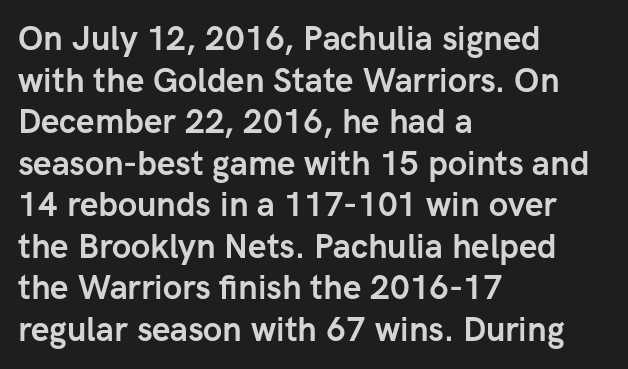
{"serif": "no", "italic": "no", "bold": "yes", "weight": "semibold", "width": "normal", "stroke_contrast": "low", "x_height": "medium", "monospaced": "no", "underline": "no", "align": "left", "line_spacing": "normal", "line_spacing_ratio": 1.26, "letter_spacing": "normal", "letter_spacing_em": 0.0, "glyph_px": 33}
